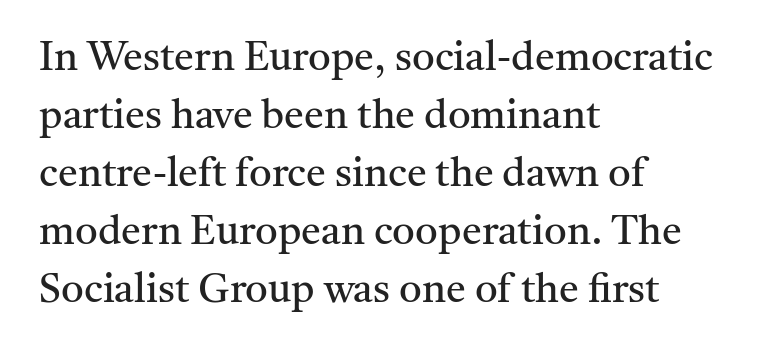
Horizontal alignment here is leftward, the default for most running prose. Leading matches the norm, producing a regular column. You can tell from the footed stems that serif type was used. The zone under the glyphs is completely vacant. Every stem runs plumb, perpendicular to the baseline.
